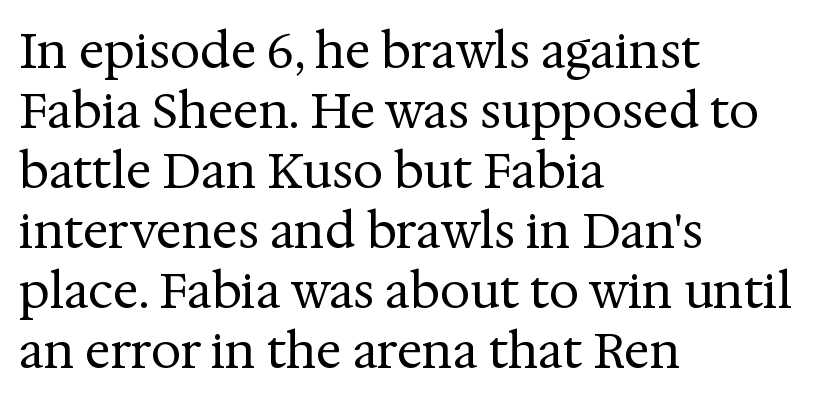
The image shows 48 px regular-weight serif type, upright; set left-aligned, normal line spacing (1.25x), normal letter spacing, not underlined; medium stroke contrast and a medium x-height.
